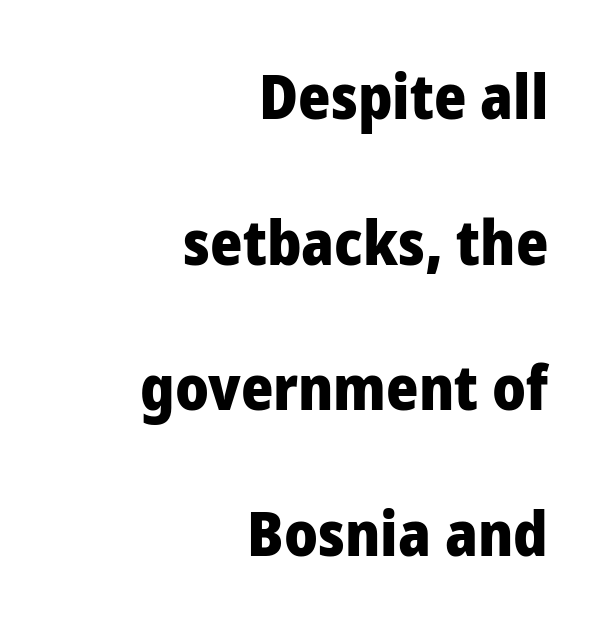
{"serif": "no", "italic": "no", "bold": "yes", "weight": "heavy", "width": "normal", "stroke_contrast": "low", "x_height": "medium", "monospaced": "no", "underline": "no", "align": "right", "line_spacing": "loose", "line_spacing_ratio": 2.35, "letter_spacing": "normal", "letter_spacing_em": 0.0, "glyph_px": 62}
